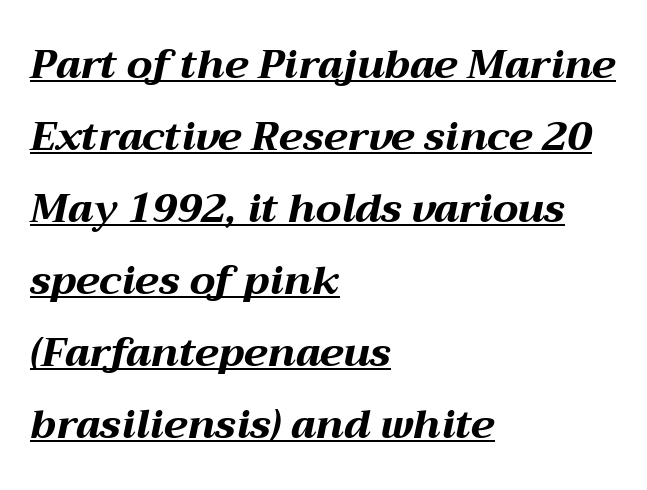
Proportional: the letters do not fall into vertical columns. Designer's note — italics engaged. Look at the tracking — it's just the regular setting, nothing added. Where is the straight margin? On the left.
